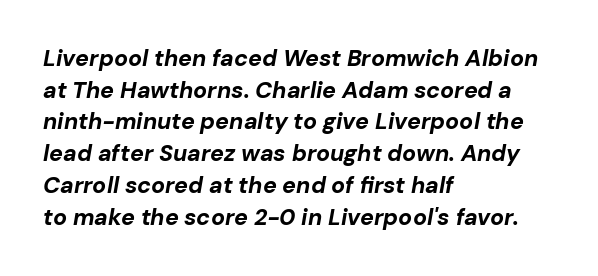
Characters follow at the spacing the type designer built in. It's the slanting kind of type. Descenders are the only things crossing below the line. The paragraph has a hard left edge and a soft right edge. The characters look thick and weighty, a clear bold.
